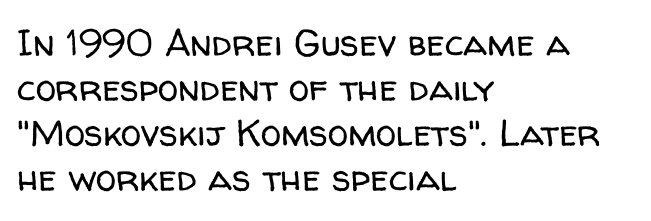
The image shows 37 px regular-weight sans-serif type, upright; set left-aligned, line spacing 1.22x, normal letter spacing, not underlined; low stroke contrast and a medium x-height.
